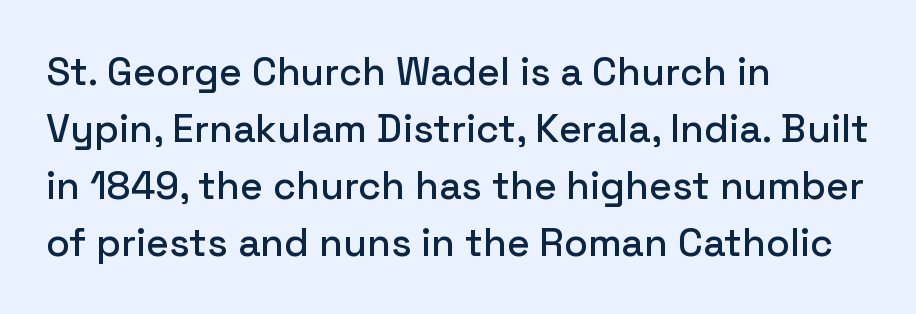
{"serif": "no", "italic": "no", "width": "normal", "stroke_contrast": "low", "x_height": "medium", "monospaced": "no", "underline": "no", "align": "left", "line_spacing": "normal", "line_spacing_ratio": 1.46, "letter_spacing": "normal", "letter_spacing_em": 0.0, "glyph_px": 39}
